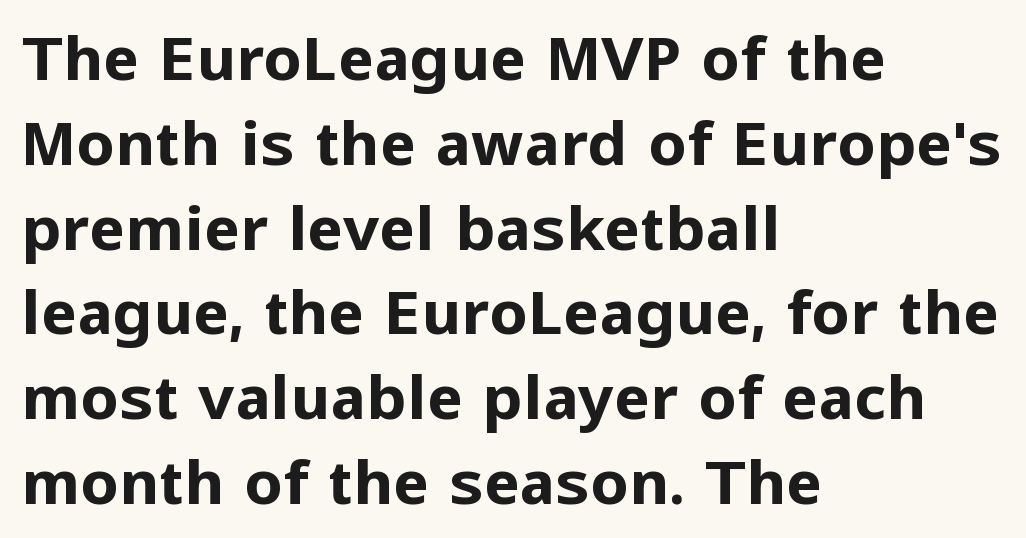
The image shows 61 px bold sans-serif type, upright; set left-aligned, normal line spacing (1.39x), normal letter spacing, not underlined; low stroke contrast and a medium x-height.
